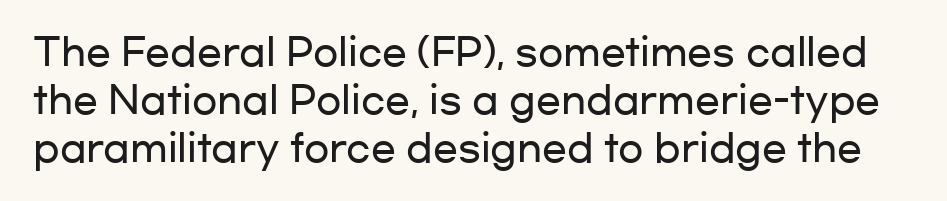
The image shows 37 px wide sans-serif type, upright; set normal line spacing (1.3x), normal letter spacing, not underlined; low stroke contrast and a medium x-height.
